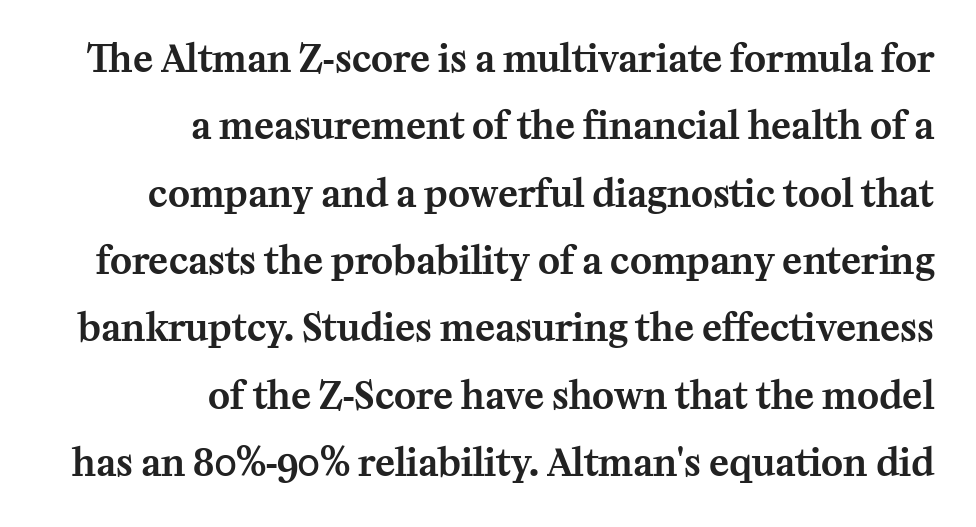
The image shows 37 px serif type, upright; set right-aligned, line spacing 1.82x, normal letter spacing, not underlined; medium stroke contrast and a medium x-height.
